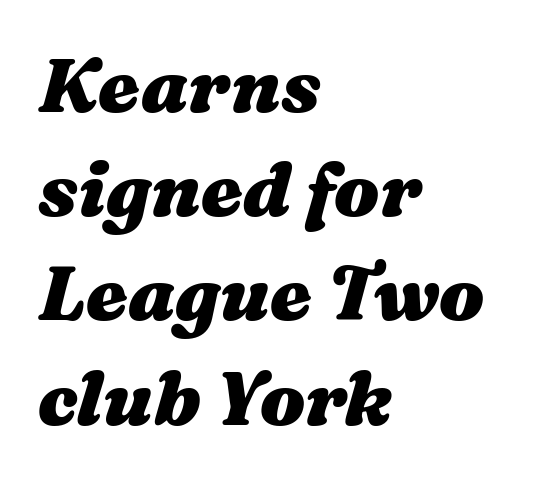
{"italic": "yes", "lean": "right", "slant_degrees": 16, "bold": "yes", "weight": "heavy", "width": "wide", "stroke_contrast": "medium", "x_height": "medium", "monospaced": "no", "underline": "no", "align": "left", "line_spacing": "normal", "line_spacing_ratio": 1.39, "letter_spacing": "normal", "letter_spacing_em": 0.0, "glyph_px": 75}
